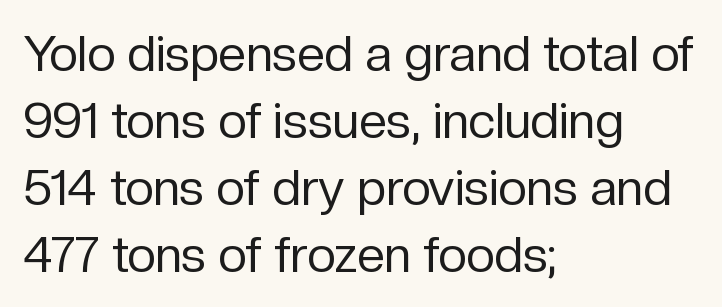
The image shows 50 px regular-weight sans-serif type, upright; set left-aligned, normal line spacing (1.34x), normal letter spacing, not underlined; low stroke contrast and a medium x-height.
